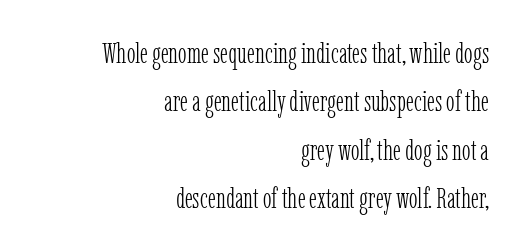
The lettering holds an erect, upright posture throughout. Compared with typical body copy, the letter spacing here is the same. Leading matches the norm, producing a regular column. Line endings align vertically; line beginnings do not. Letters rest on an invisible, unmarked baseline. Letterform terminals end in serifs throughout the passage.
